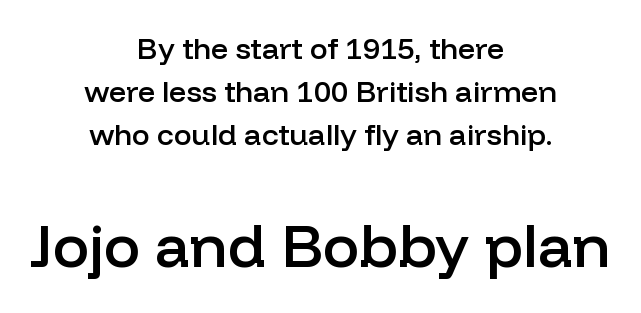
The image shows 61 px semibold sans-serif type, upright; set centered, normal line spacing (1.43x), normal letter spacing, not underlined; the second (bottom) block is 2.03x larger; low stroke contrast and a medium x-height.
